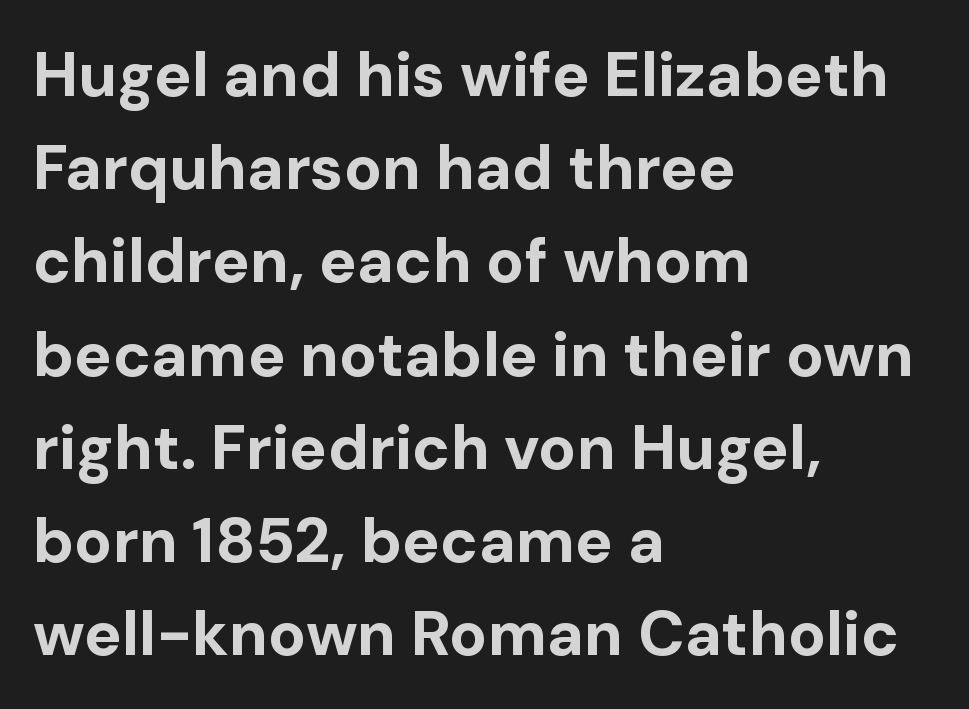
Character widths vary here, with narrow letters taking less room than wide ones. The glyphs have the mass of a bold cut. Compared with typical body copy, the letter spacing here is the same. The type family on display is of the sans-serif kind.
